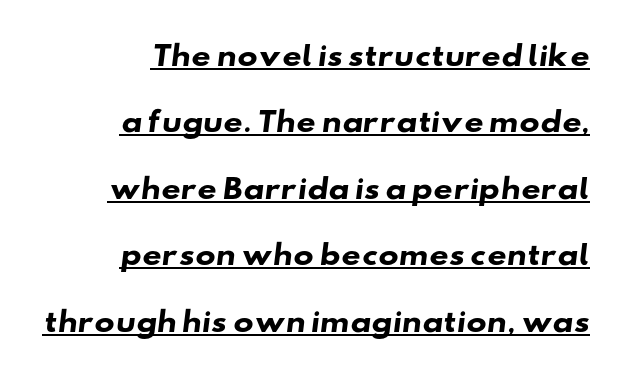
Q: Is the text bold? A: Yes.
Q: Is the text underlined? A: Yes.
Q: Is the spacing between letters normal or unusually wide? A: Normal.
Q: Is the spacing between lines tight, normal or loose? A: Loose.
